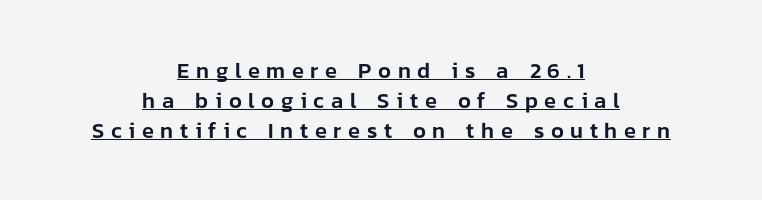
The image shows 22 px text type, upright; set centered, normal line spacing (1.36x), unusually wide letter spacing (+0.3 em), underlined.
